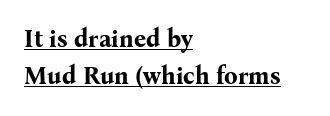
{"italic": "no", "bold": "yes", "underline": "yes", "align": "left", "line_spacing": "normal", "line_spacing_ratio": 1.55, "letter_spacing": "normal", "letter_spacing_em": 0.0, "glyph_px": 24}
